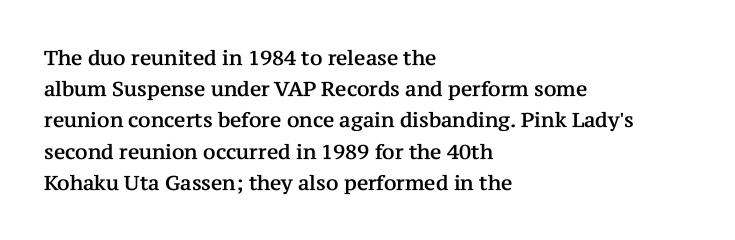
{"italic": "no", "underline": "no", "align": "left", "line_spacing": "normal", "line_spacing_ratio": 1.56, "letter_spacing": "normal", "letter_spacing_em": 0.0, "glyph_px": 20}
